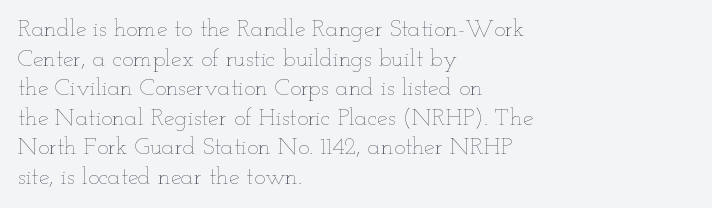
{"italic": "no", "bold": "no", "underline": "no", "align": "left", "line_spacing_ratio": 1.23, "letter_spacing": "normal", "letter_spacing_em": 0.0, "glyph_px": 24}
